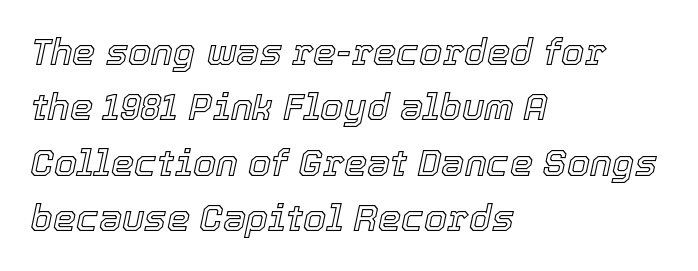
The image shows 37 px text type, italic (leaning right); set left-aligned, normal line spacing (1.5x), normal letter spacing, not underlined; a medium x-height.
